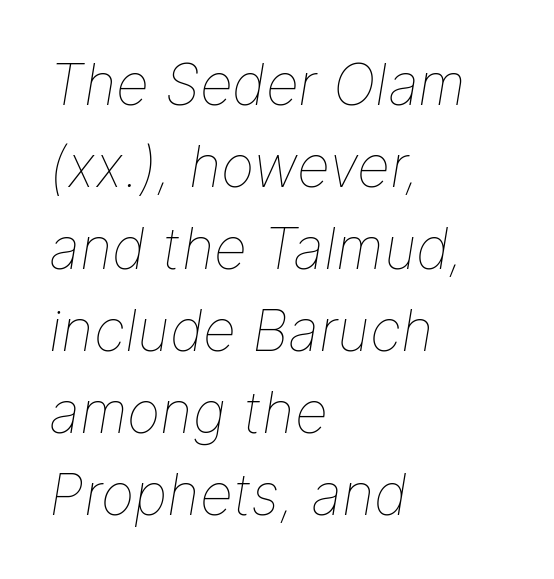
Q: Is the text bold? A: No.
Q: Is the text italic (slanted)? A: Yes, it leans right by about 9 degrees.
Q: Is the text underlined? A: No.
Q: How is the paragraph aligned? A: Left-aligned.
Q: Is the spacing between letters normal or unusually wide? A: Normal.
Q: Is the spacing between lines tight, normal or loose? A: Normal.
Q: Width (condensed, normal, or wide)? A: Normal.
Q: Stroke contrast? A: Low.
Q: x-height? A: Medium.
Q: Monospaced? A: No.
